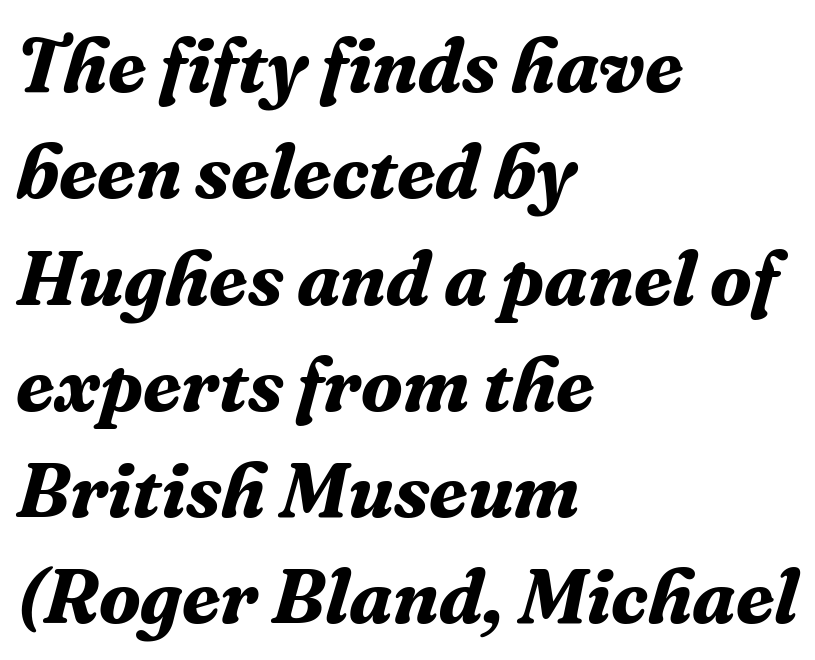
The image shows 77 px bold serif type, italic (leaning right); set left-aligned, normal line spacing (1.38x), normal letter spacing, not underlined; medium stroke contrast and a medium x-height.
